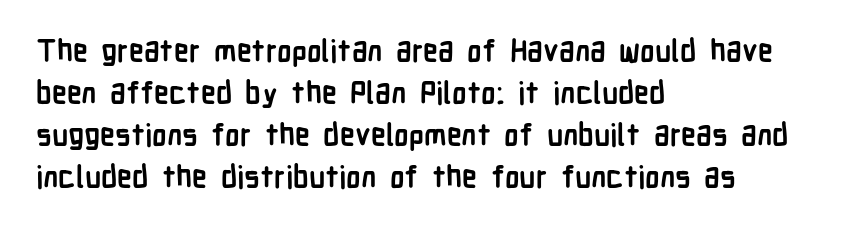
In terms of posture, this sample is upright. Is the letter spacing exaggerated? No — it looks like the ordinary default. The font is running at its bold setting. Stroke terminals: plain, sans-serif.
